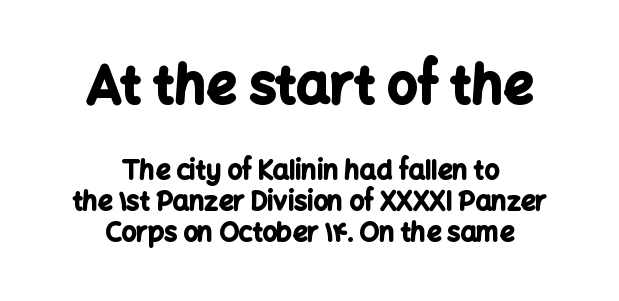
Q: Is the text bold? A: Yes.
Q: Is the text italic (slanted)? A: No, it is upright.
Q: Is the typeface a serif or a sans-serif typeface? A: Sans-serif.
Q: Is the text underlined? A: No.
Q: How is the paragraph aligned? A: Centered.
Q: Is the spacing between letters normal or unusually wide? A: Normal.
Q: Which block of text is set in a larger size, the first (top) or the second (bottom)? A: The first (top) one.
Q: Width (condensed, normal, or wide)? A: Normal.
Q: Stroke contrast? A: Low.
Q: x-height? A: Medium.
Q: Monospaced? A: No.
